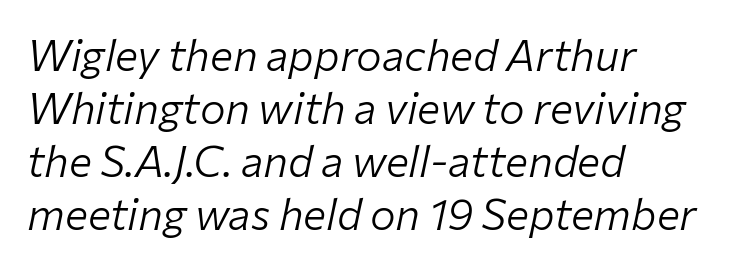
Q: Is the text bold? A: No.
Q: Is the text italic (slanted)? A: Yes, it leans right by about 12 degrees.
Q: Is the text underlined? A: No.
Q: How is the paragraph aligned? A: Left-aligned.
Q: Is the spacing between letters normal or unusually wide? A: Normal.
Q: Width (condensed, normal, or wide)? A: Normal.
Q: Stroke contrast? A: Low.
Q: x-height? A: Medium.
Q: Monospaced? A: No.
